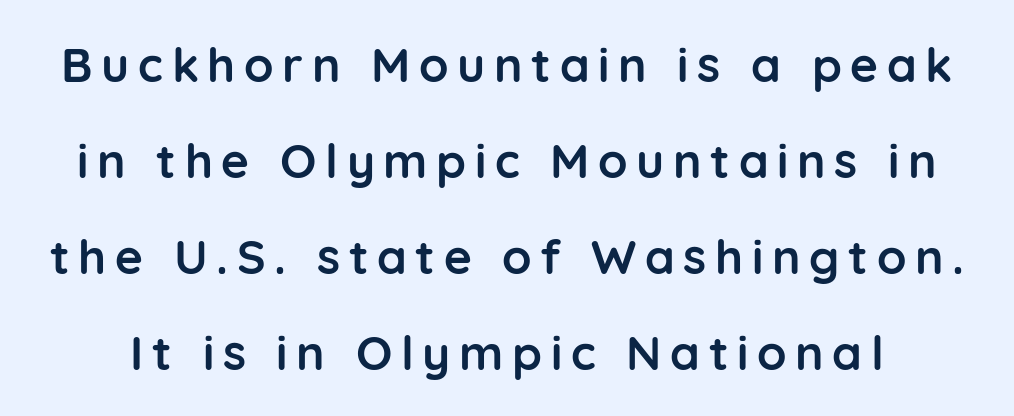
Quick note: not italic, upright. A bare baseline throughout the passage. What weight is shown? A full bold with thick strokes. Looks like regular typesetting: each glyph gets only the width it needs. This rendering employs a face without finishing strokes, i.e., a sans-serif.
